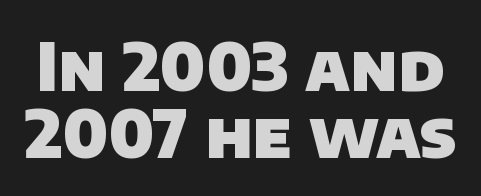
Words appear dense and cohesive because spacing is normal. You'd pick this weight for a headline — it's a proper bold. Character widths vary here, with narrow letters taking less room than wide ones. The area under the type is left untouched.
